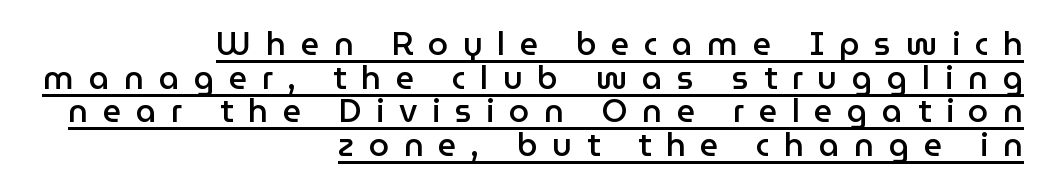
Q: Is the text bold? A: Semi-bold.
Q: Is the text italic (slanted)? A: No, it is upright.
Q: Is the typeface a serif or a sans-serif typeface? A: Sans-serif.
Q: Is the text underlined? A: Yes.
Q: How is the paragraph aligned? A: Right-aligned.
Q: Is the spacing between letters normal or unusually wide? A: Unusually wide.
Q: Is the spacing between lines tight, normal or loose? A: Tight.
Q: Width (condensed, normal, or wide)? A: Normal.
Q: Stroke contrast? A: Low.
Q: x-height? A: Medium.
Q: Monospaced? A: No.
